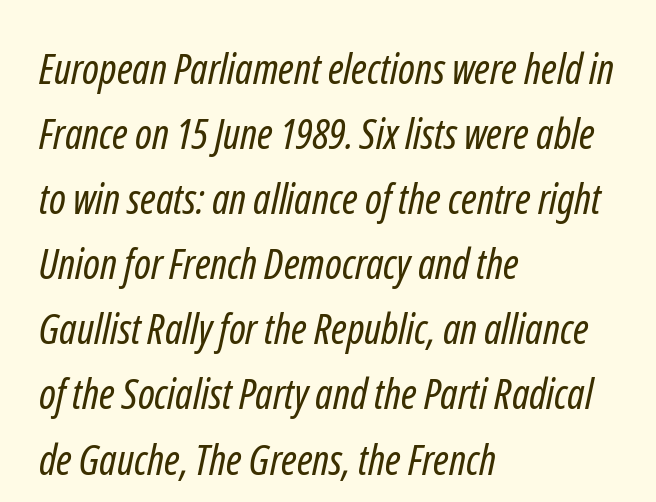
{"serif": "no", "bold": "no", "weight": "regular", "width": "condensed", "stroke_contrast": "low", "x_height": "medium", "monospaced": "no", "underline": "no", "align": "left", "line_spacing": "normal", "line_spacing_ratio": 1.55, "letter_spacing": "normal", "letter_spacing_em": 0.0, "glyph_px": 42}
